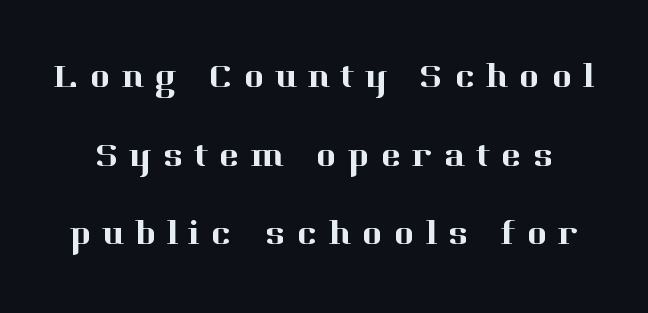
{"serif": "yes", "italic": "no", "width": "normal", "stroke_contrast": "high", "x_height": "medium", "monospaced": "no", "underline": "no", "line_spacing": "loose", "line_spacing_ratio": 2.25, "letter_spacing": "wide", "letter_spacing_em": 0.31, "glyph_px": 35}
